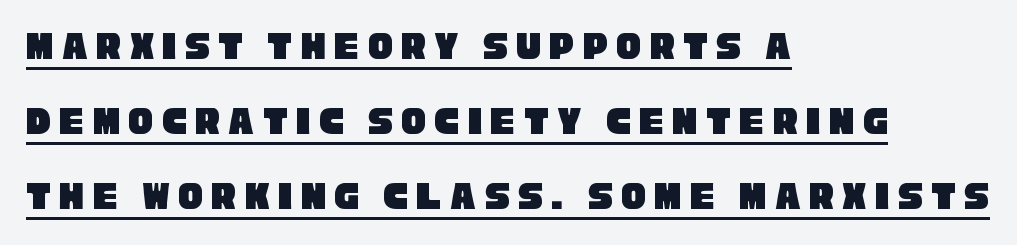
The image shows 41 px condensed sans-serif type; set left-aligned, line spacing 1.83x, unusually wide letter spacing (+0.2 em), underlined; low stroke contrast and a large x-height.
